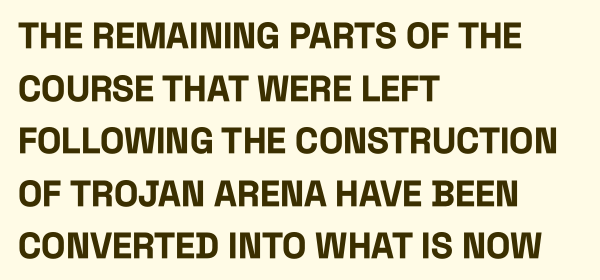
The image shows 36 px bold, condensed sans-serif type, upright; set left-aligned, normal line spacing (1.46x), normal letter spacing, not underlined; low stroke contrast and a large x-height.
